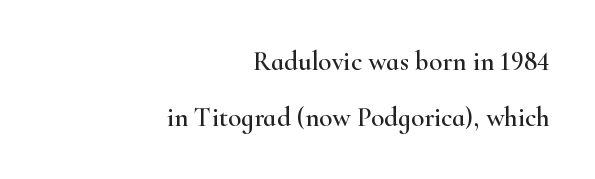
The image shows 27 px text type, upright; set right-aligned, loose line spacing (2.07x), normal letter spacing, not underlined.
